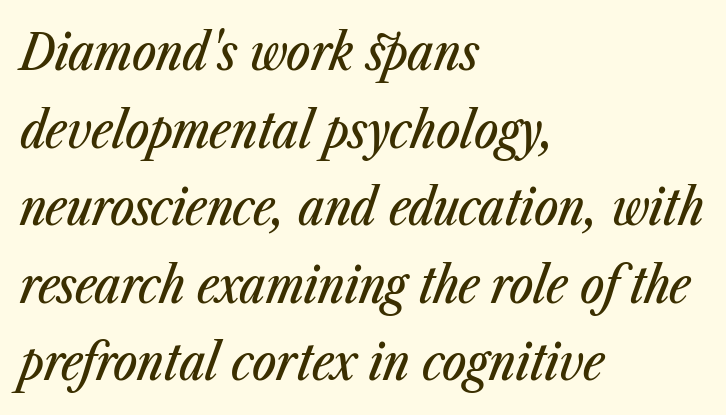
{"italic": "yes", "lean": "right", "slant_degrees": 23, "width": "condensed", "stroke_contrast": "low", "x_height": "medium", "monospaced": "no", "underline": "no", "align": "left", "line_spacing": "normal", "line_spacing_ratio": 1.52, "letter_spacing": "normal", "letter_spacing_em": 0.0, "glyph_px": 51}
